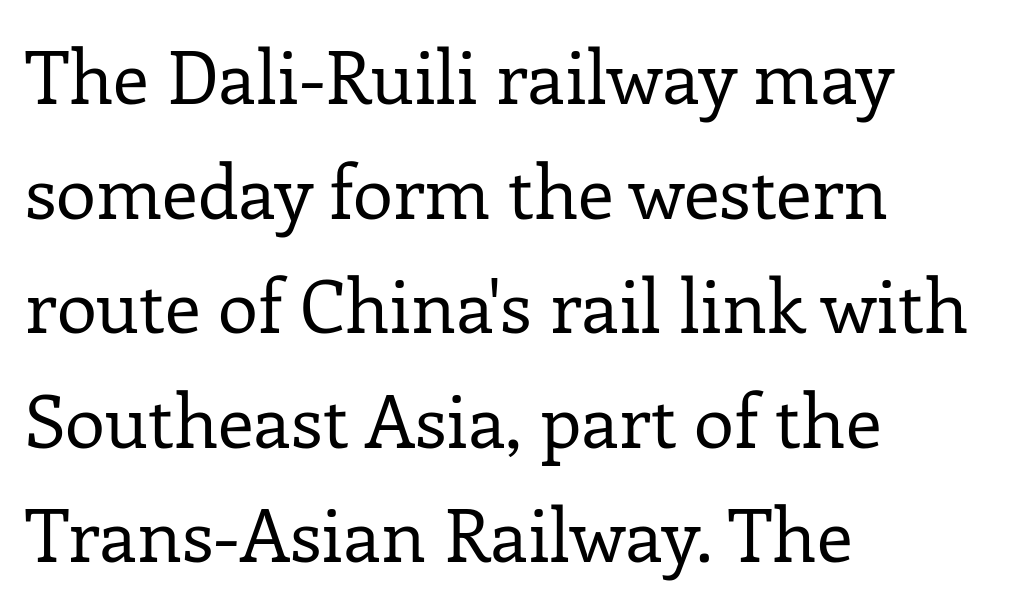
{"serif": "yes", "italic": "no", "bold": "no", "weight": "regular", "width": "normal", "stroke_contrast": "low", "x_height": "medium", "monospaced": "no", "underline": "no", "align": "left", "line_spacing": "normal", "line_spacing_ratio": 1.57, "letter_spacing": "normal", "letter_spacing_em": 0.0, "glyph_px": 73}
